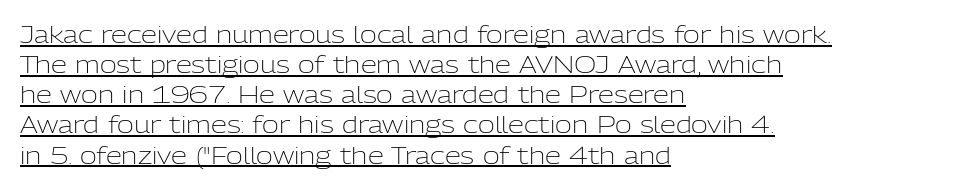
Q: Is the text bold? A: No.
Q: Is the text italic (slanted)? A: No, it is upright.
Q: Is the text underlined? A: Yes.
Q: How is the paragraph aligned? A: Left-aligned.
Q: Is the spacing between letters normal or unusually wide? A: Normal.
Q: Is the spacing between lines tight, normal or loose? A: Normal.
